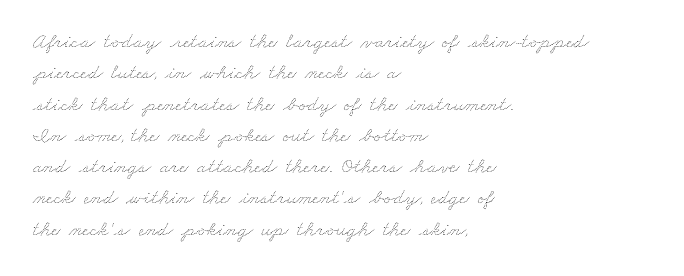
{"bold": "no", "underline": "no", "align": "left", "line_spacing": "normal", "line_spacing_ratio": 1.49, "letter_spacing": "normal", "letter_spacing_em": 0.0, "glyph_px": 21}
